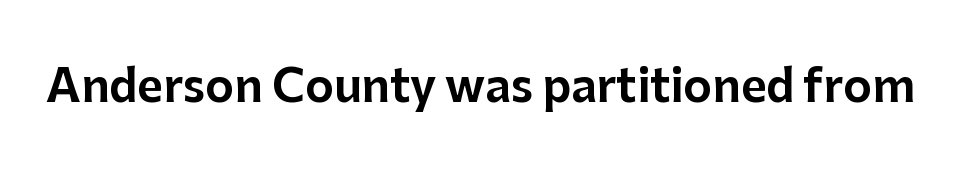
{"serif": "no", "italic": "no", "width": "normal", "stroke_contrast": "low", "x_height": "medium", "monospaced": "no", "underline": "no", "letter_spacing": "normal", "letter_spacing_em": 0.0, "glyph_px": 44}
